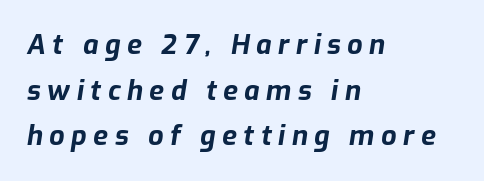
Q: Is the text bold? A: Yes.
Q: Is the text italic (slanted)? A: Yes, it leans right by about 9 degrees.
Q: Is the text underlined? A: No.
Q: How is the paragraph aligned? A: Left-aligned.
Q: Is the spacing between letters normal or unusually wide? A: Unusually wide.
Q: Is the spacing between lines tight, normal or loose? A: Normal.
